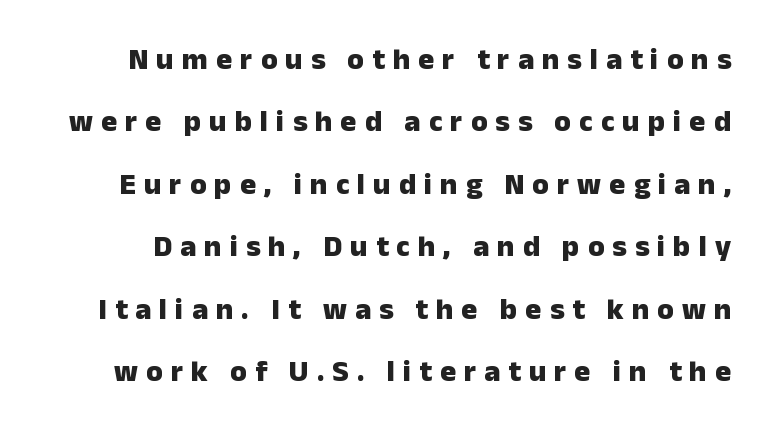
{"serif": "no", "italic": "no", "bold": "yes", "weight": "heavy", "width": "normal", "stroke_contrast": "low", "x_height": "medium", "monospaced": "no", "underline": "no", "line_spacing": "loose", "line_spacing_ratio": 2.08, "letter_spacing": "wide", "letter_spacing_em": 0.27, "glyph_px": 30}
